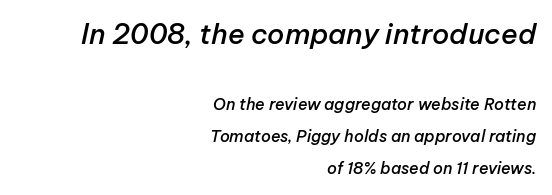
The image shows 28 px semibold type, italic (leaning right); set right-aligned, loose line spacing (1.99x), normal letter spacing, not underlined; the first (top) block is 1.75x larger; low stroke contrast and a medium x-height.
